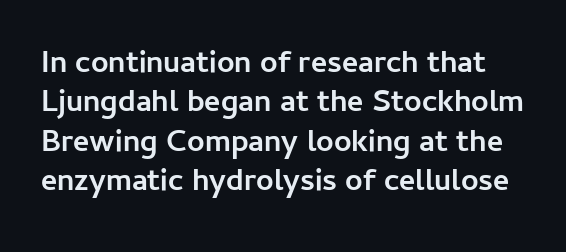
Q: Is the text bold? A: Yes.
Q: Is the text italic (slanted)? A: No, it is upright.
Q: Is the typeface a serif or a sans-serif typeface? A: Sans-serif.
Q: Is the text underlined? A: No.
Q: Is the spacing between letters normal or unusually wide? A: Normal.
Q: Is the spacing between lines tight, normal or loose? A: Normal.
Q: Width (condensed, normal, or wide)? A: Normal.
Q: Stroke contrast? A: Low.
Q: x-height? A: Medium.
Q: Monospaced? A: No.
